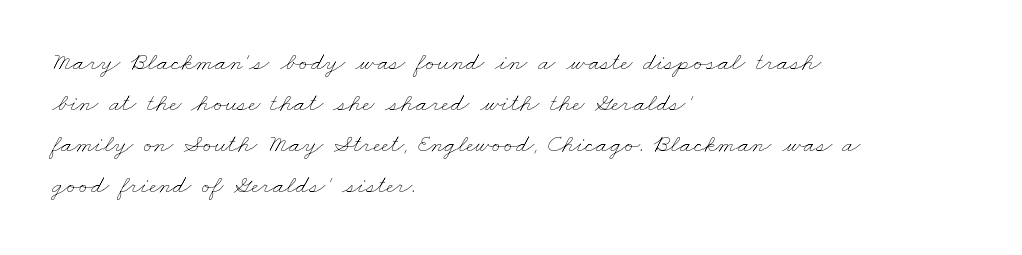
Layout note: lines flush left. Stroke mass is kept to a normal reading level or below. Each word holds together tightly as a unit, with standard inter-letter gaps. The passage shown stacks its lines at a standard gap.
